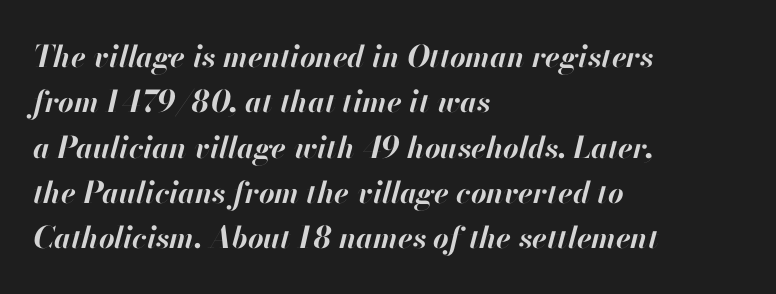
The image shows 30 px bold type, italic (leaning right); set left-aligned, normal line spacing (1.51x), normal letter spacing, not underlined; high stroke contrast and a small x-height.
